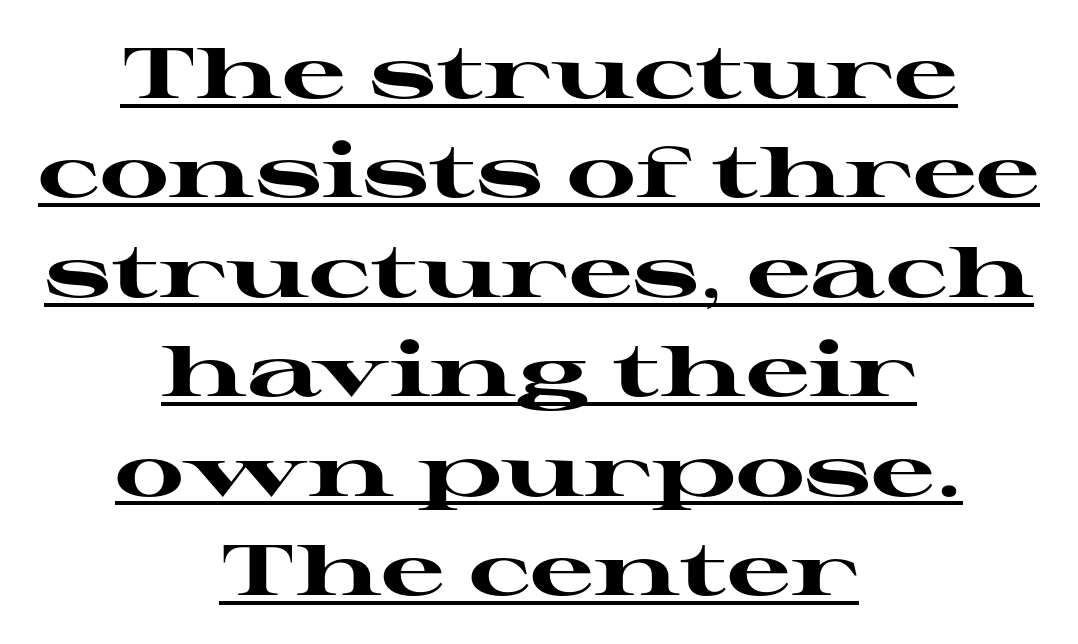
{"serif": "yes", "italic": "no", "bold": "yes", "weight": "heavy", "width": "wide", "stroke_contrast": "high", "x_height": "medium", "monospaced": "no", "underline": "yes", "align": "center", "line_spacing": "normal", "line_spacing_ratio": 1.4, "letter_spacing": "normal", "letter_spacing_em": 0.0, "glyph_px": 71}
